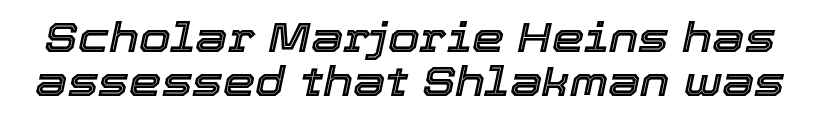
This rendering leaves character spacing at its baseline value. Quick note: italic. The letters advance in unequal steps, a hallmark of proportional type. Each new line begins almost immediately beneath the previous one. Bare-footed words on every line.
